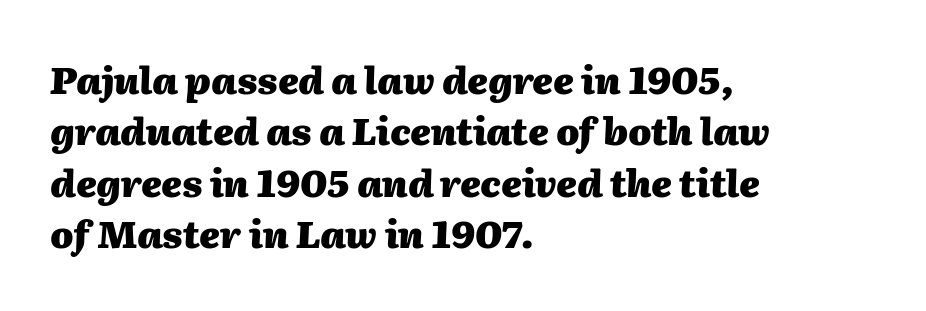
Q: Is the text bold? A: Yes.
Q: Is the text italic (slanted)? A: Yes, it leans right by about 2 degrees.
Q: Is the text underlined? A: No.
Q: How is the paragraph aligned? A: Left-aligned.
Q: Is the spacing between letters normal or unusually wide? A: Normal.
Q: Is the spacing between lines tight, normal or loose? A: Normal.
Q: Width (condensed, normal, or wide)? A: Normal.
Q: Stroke contrast? A: Medium.
Q: x-height? A: Medium.
Q: Monospaced? A: No.
